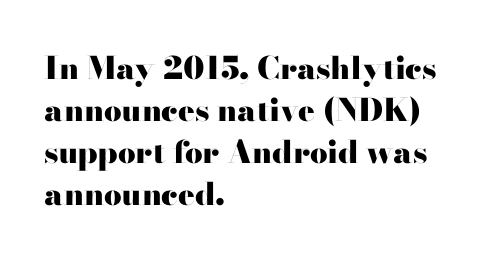
{"serif": "yes", "italic": "no", "bold": "yes", "weight": "heavy", "width": "wide", "stroke_contrast": "high", "x_height": "small", "monospaced": "no", "underline": "no", "align": "left", "line_spacing": "normal", "line_spacing_ratio": 1.35, "letter_spacing": "normal", "letter_spacing_em": 0.0, "glyph_px": 31}
